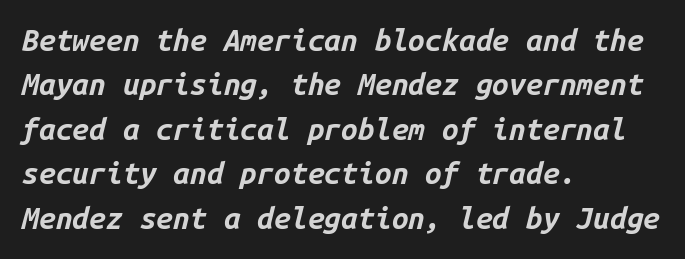
The image shows 30 px bold type, italic (leaning right), monospaced; set left-aligned, normal line spacing (1.48x), normal letter spacing, not underlined; low stroke contrast and a medium x-height.
